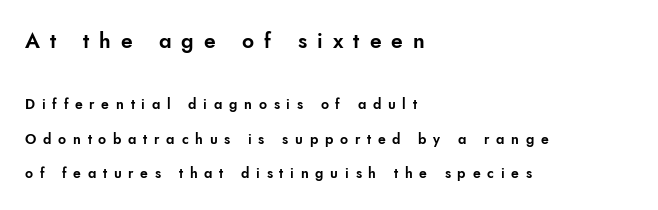
The image shows 21 px text type, upright; set left-aligned, loose line spacing (2.48x), unusually wide letter spacing (+0.48 em), not underlined; the first (top) block is 1.5x larger.
